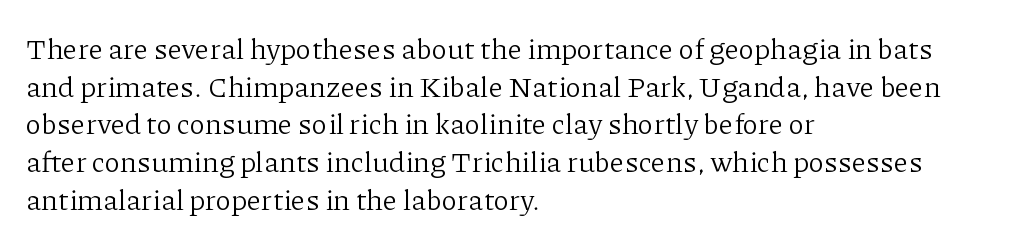
Compared with typical paragraphs, the rows here are spaced about the same. Students, note that the glyphs here touch the page at normal intervals. The rendering uses natural spacing where letterforms have individual widths. The rendering anchors every line to the left-hand side.
